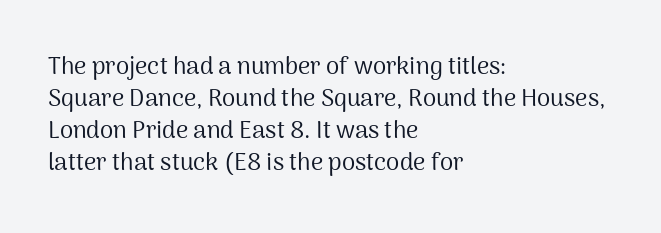
The image shows 24 px text type, upright; set left-aligned, normal line spacing (1.34x), normal letter spacing, not underlined.
